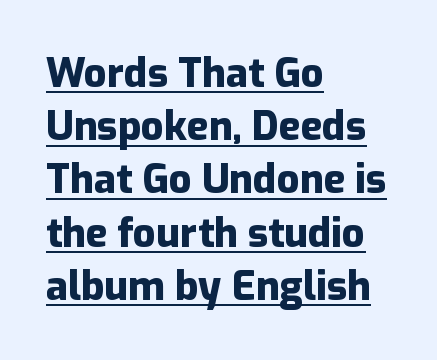
Q: Is the text bold? A: Yes.
Q: Is the text italic (slanted)? A: No, it is upright.
Q: Is the typeface a serif or a sans-serif typeface? A: Sans-serif.
Q: Is the text underlined? A: Yes.
Q: How is the paragraph aligned? A: Left-aligned.
Q: Is the spacing between letters normal or unusually wide? A: Normal.
Q: Is the spacing between lines tight, normal or loose? A: Normal.
Q: Width (condensed, normal, or wide)? A: Normal.
Q: Stroke contrast? A: Low.
Q: x-height? A: Medium.
Q: Monospaced? A: No.
